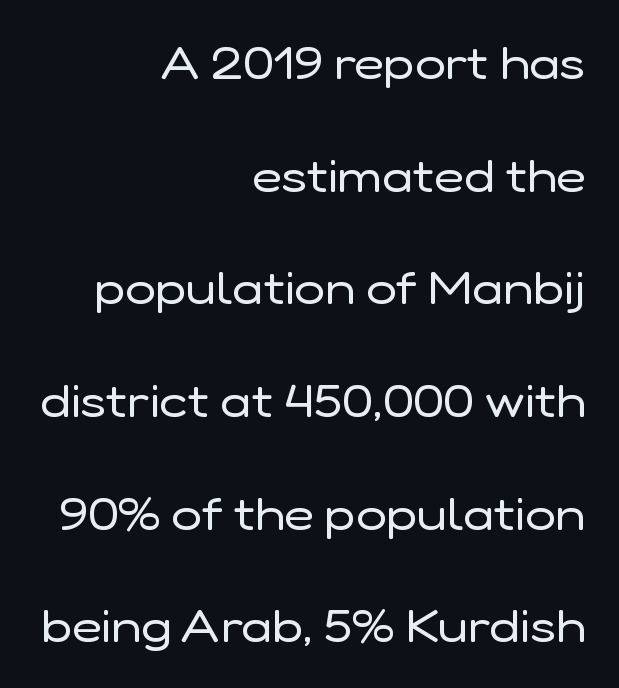
{"serif": "no", "italic": "no", "bold": "no", "weight": "regular", "width": "normal", "stroke_contrast": "low", "x_height": "medium", "monospaced": "no", "underline": "no", "align": "right", "line_spacing": "loose", "line_spacing_ratio": 2.45, "letter_spacing": "normal", "letter_spacing_em": 0.0, "glyph_px": 46}
